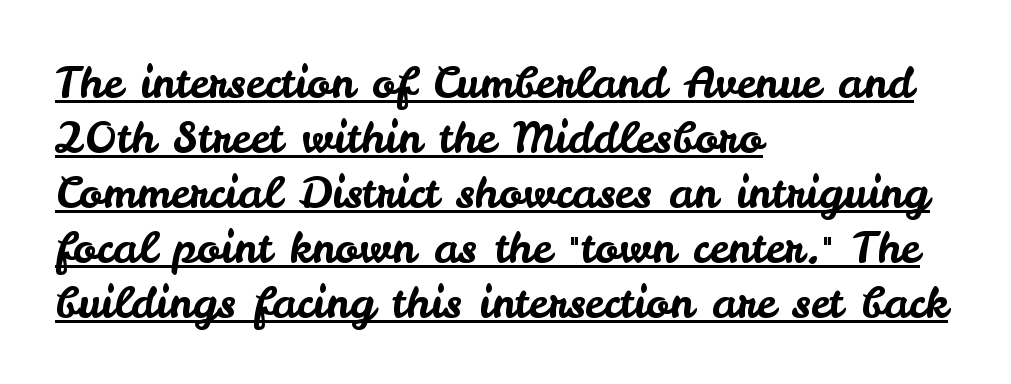
The image shows 44 px sans-serif type; set left-aligned, normal line spacing (1.25x), normal letter spacing, underlined; low stroke contrast and a small x-height.
